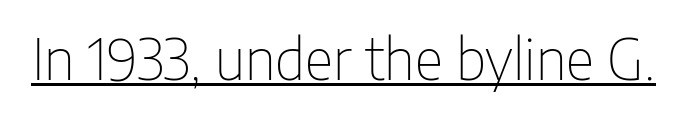
{"serif": "no", "italic": "no", "bold": "no", "weight": "thin", "width": "condensed", "stroke_contrast": "low", "x_height": "medium", "monospaced": "no", "underline": "yes", "letter_spacing": "normal", "letter_spacing_em": 0.0, "glyph_px": 56}
